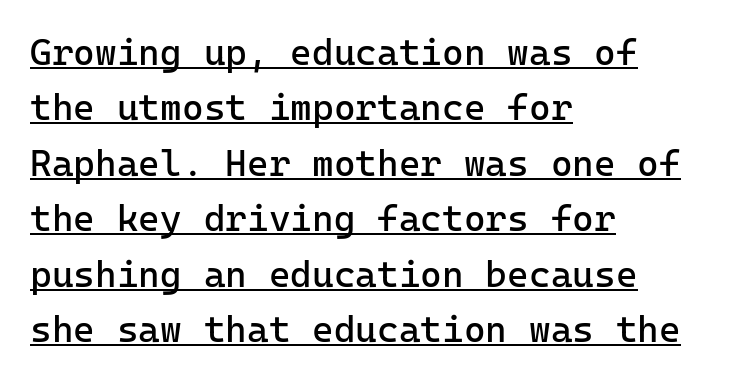
{"serif": "no", "italic": "no", "bold": "no", "weight": "regular", "width": "normal", "stroke_contrast": "low", "x_height": "medium", "monospaced": "yes", "underline": "yes", "align": "left", "line_spacing": "normal", "line_spacing_ratio": 1.5, "letter_spacing": "normal", "letter_spacing_em": 0.0, "glyph_px": 37}
